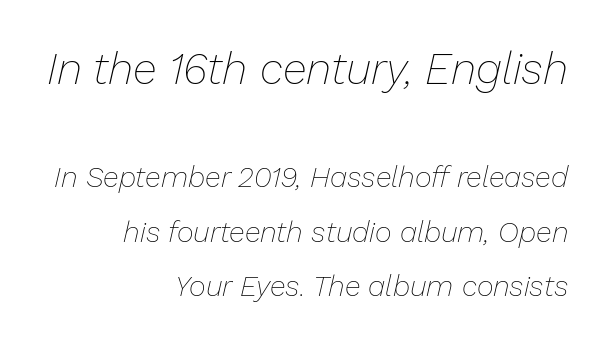
Is the lower block the larger one? No — the upper block carries the bigger type. Layout note: lines flush right. A typesetter would call this zero additional tracking. The weight tops out at a normal text grade.
